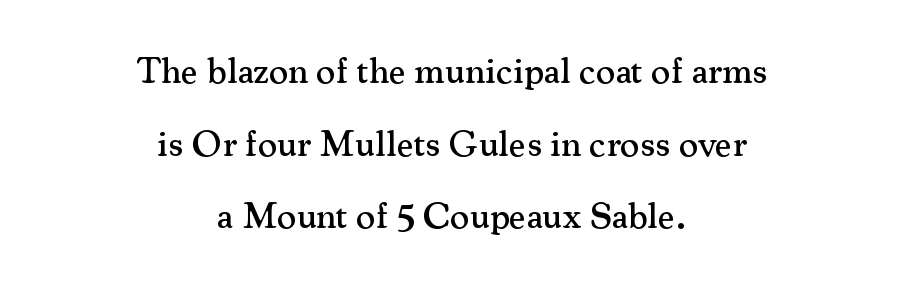
You could call the tracking neutral — neither tight nor loose. Unlike italic type, these characters show no tilt at all. The passage shown is typed in a proportional face where columns would drift. The space between consecutive lines is lavish. You can tell from the footed stems that serif type was used. Layout note: lines centered.
